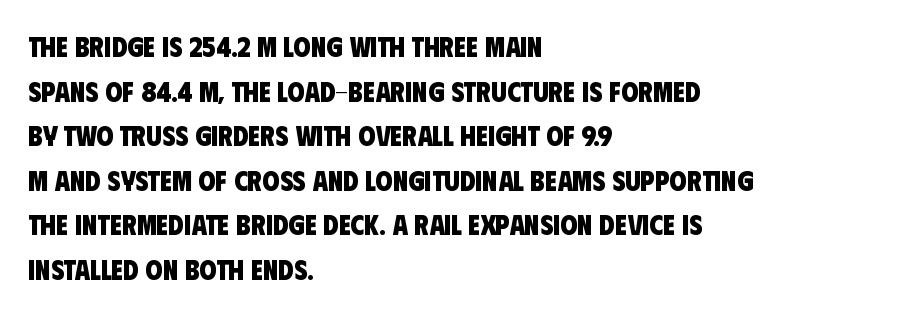
The image shows 28 px heavy, condensed sans-serif type; set left-aligned, normal line spacing (1.59x), normal letter spacing, not underlined; low stroke contrast and a large x-height.
